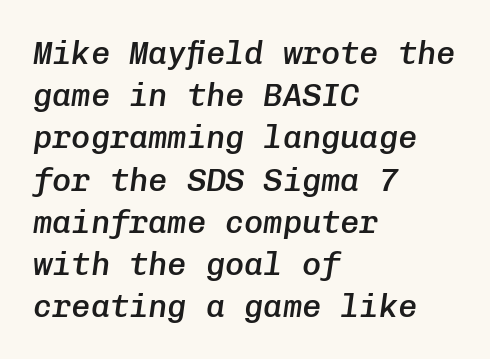
The image shows 32 px semibold type, italic (leaning right), monospaced; set left-aligned, normal line spacing (1.32x), normal letter spacing, not underlined; low stroke contrast and a medium x-height.
